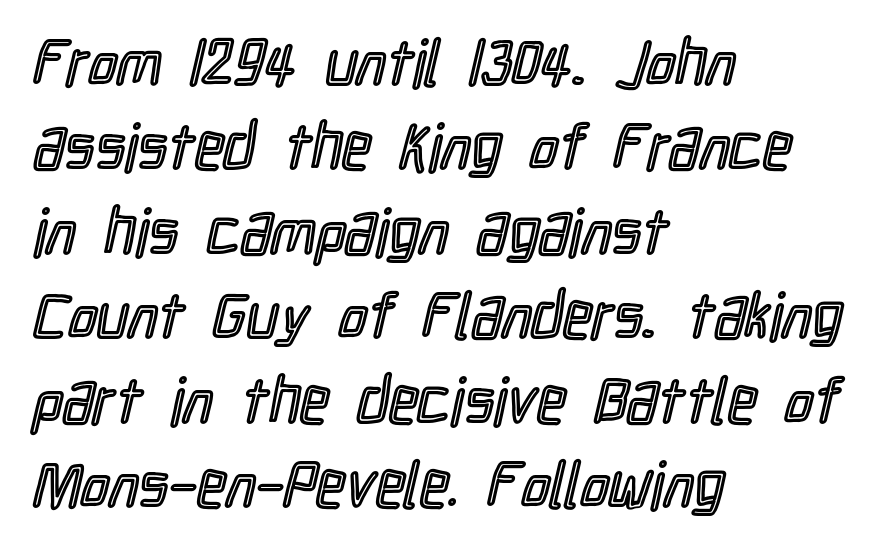
The image shows 64 px condensed type; set left-aligned, normal line spacing (1.32x), normal letter spacing, not underlined; a medium x-height.
